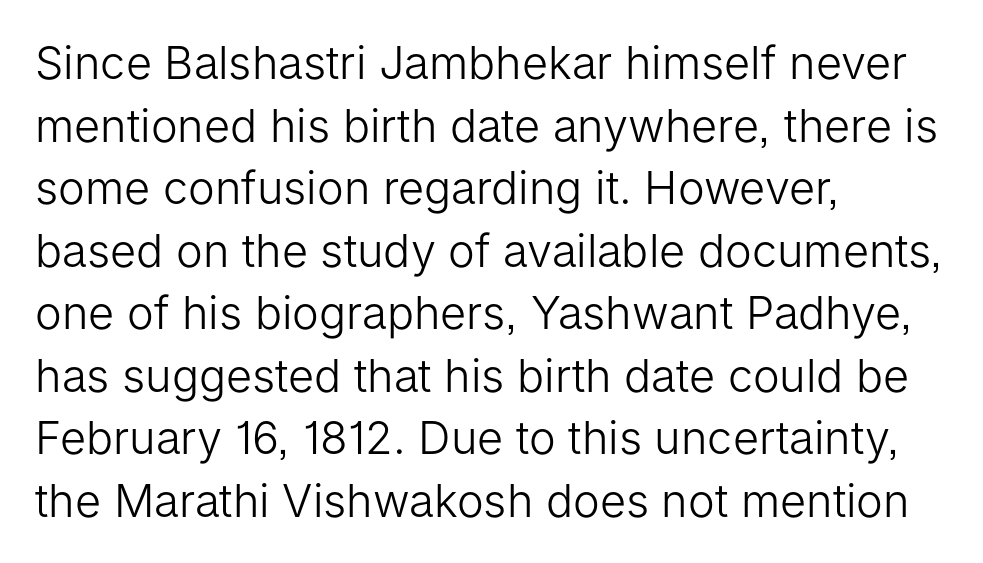
Is the type heavy? It reads as light-to-regular instead. A typesetter would call this zero additional tracking. All the whitespace from short lines collects on the right. These lines are rendered in a variable-pitch font. Vertically, the passage feels balanced, rows spaced as you'd expect.
